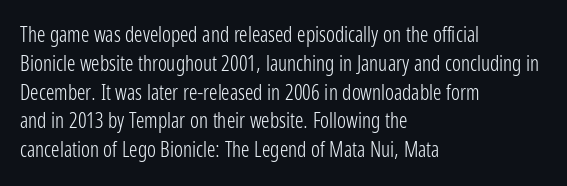
Each new line begins a customary step beneath the previous one. Stems here are at most as thick as an everyday book face. Words appear dense and cohesive because spacing is normal. Descenders hang freely into open space. The axis of the letterforms is exactly vertical.
